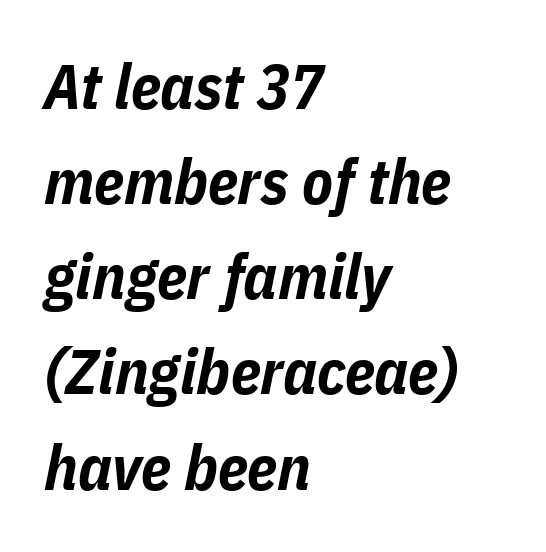
{"italic": "yes", "lean": "right", "slant_degrees": 11, "bold": "yes", "weight": "bold", "width": "condensed", "stroke_contrast": "low", "x_height": "medium", "monospaced": "no", "underline": "no", "align": "left", "line_spacing": "normal", "line_spacing_ratio": 1.51, "letter_spacing": "normal", "letter_spacing_em": 0.0, "glyph_px": 63}
